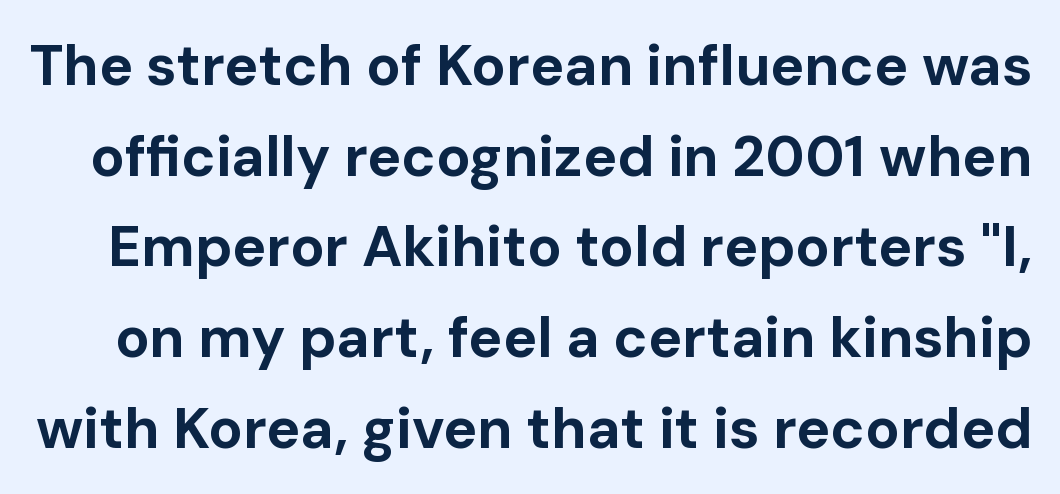
{"serif": "no", "italic": "no", "bold": "yes", "weight": "bold", "width": "normal", "stroke_contrast": "low", "x_height": "medium", "monospaced": "no", "underline": "no", "line_spacing": "normal", "line_spacing_ratio": 1.59, "letter_spacing": "normal", "letter_spacing_em": 0.0, "glyph_px": 57}
